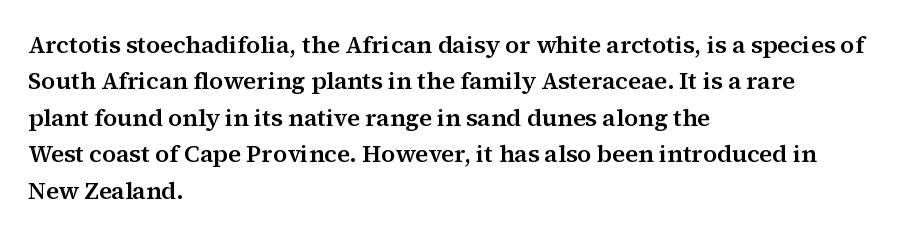
{"italic": "no", "underline": "no", "align": "left", "line_spacing": "normal", "line_spacing_ratio": 1.52, "letter_spacing": "normal", "letter_spacing_em": 0.0, "glyph_px": 24}
